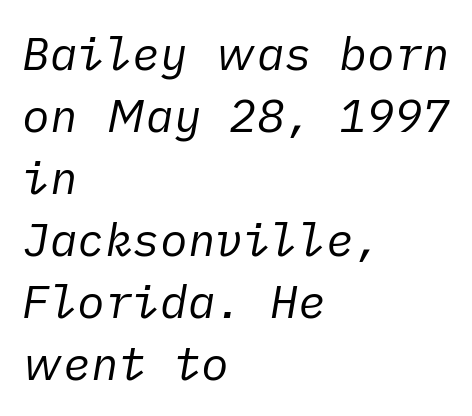
The image shows 46 px regular-weight type, italic (leaning right); set left-aligned, normal line spacing (1.35x), normal letter spacing, not underlined; low stroke contrast and a medium x-height.
